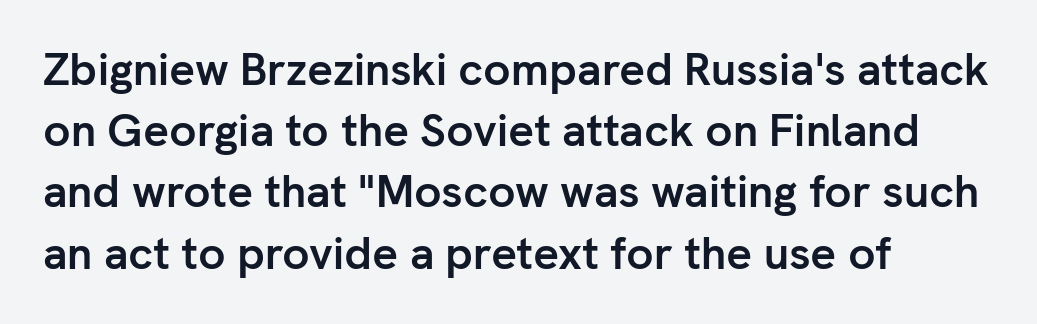
{"serif": "no", "italic": "no", "bold": "yes", "weight": "semibold", "width": "normal", "stroke_contrast": "low", "x_height": "medium", "monospaced": "no", "underline": "no", "align": "left", "line_spacing": "normal", "line_spacing_ratio": 1.36, "letter_spacing": "normal", "letter_spacing_em": 0.0, "glyph_px": 45}
